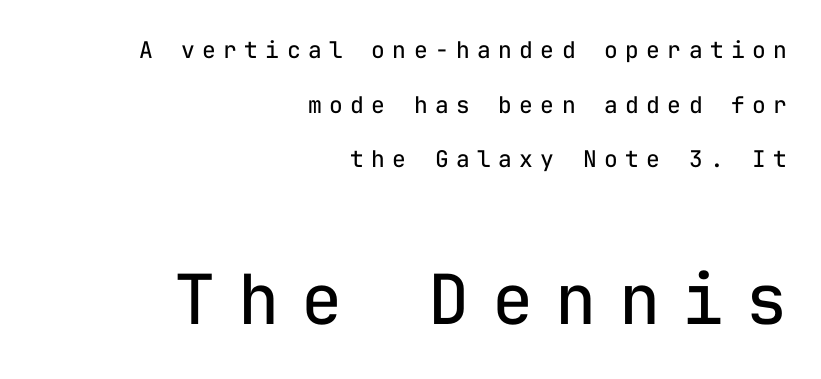
Compared with a flush-left layout, this one pins lines to the opposite, right side. The second block has been scaled up relative to the first. A sans-serif font was chosen for this passage. The gaps between neighbouring characters are conspicuously large.
